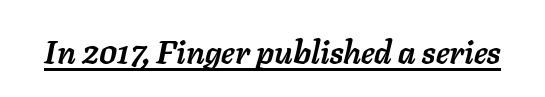
{"italic": "yes", "lean": "right", "slant_degrees": 11, "bold": "yes", "weight": "semibold", "width": "normal", "stroke_contrast": "low", "x_height": "medium", "monospaced": "no", "underline": "yes", "letter_spacing": "normal", "letter_spacing_em": 0.0, "glyph_px": 32}
